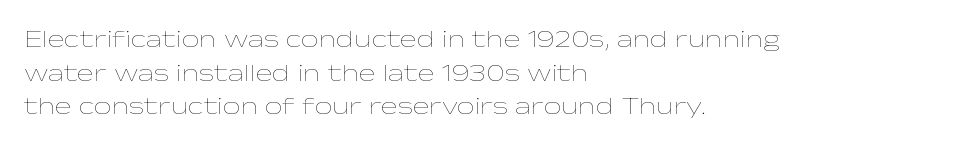
The image shows 25 px text type, upright; set left-aligned, normal line spacing (1.35x), normal letter spacing, not underlined.
